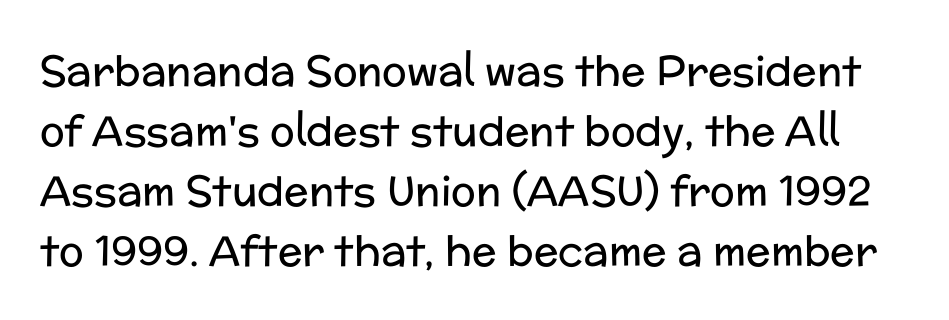
Observe the ordinary spacing: letters are neighbours, not strangers. Characters remain perfectly vertical along every line. Summary of vertical rhythm: regular, with standard interline spacing. These lines are composed in type without serifs. Anything drawn beneath the words? Only blank space. No chunkiness to these letters — they're not bold.
